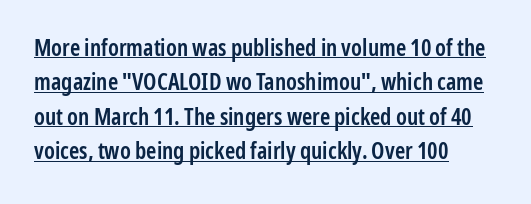
{"italic": "no", "bold": "semi", "underline": "yes", "align": "left", "line_spacing": "normal", "line_spacing_ratio": 1.5, "letter_spacing": "normal", "letter_spacing_em": 0.0, "glyph_px": 23}
